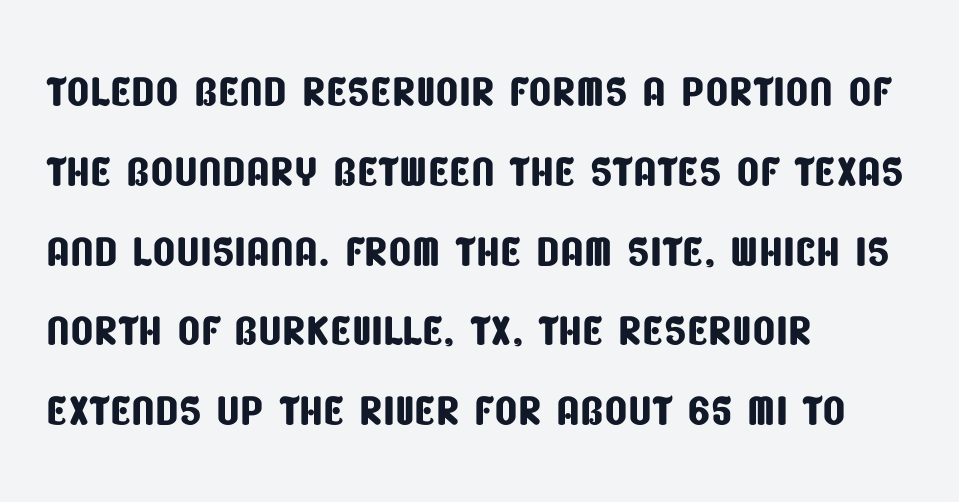
{"serif": "no", "width": "condensed", "stroke_contrast": "low", "x_height": "large", "monospaced": "no", "underline": "no", "align": "left", "line_spacing": "normal", "line_spacing_ratio": 1.33, "letter_spacing": "normal", "letter_spacing_em": 0.0, "glyph_px": 60}
